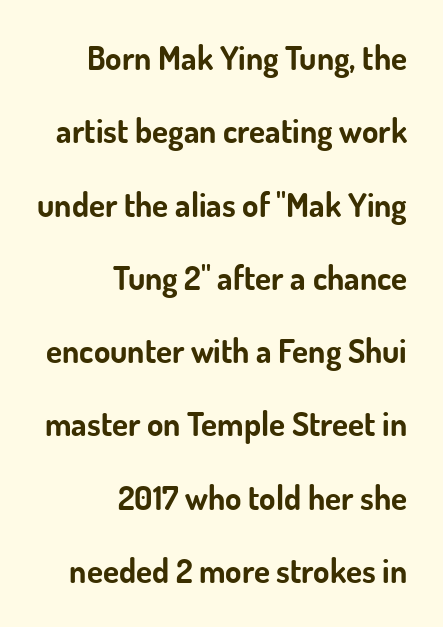
{"serif": "no", "italic": "no", "bold": "yes", "weight": "bold", "width": "normal", "stroke_contrast": "low", "x_height": "small", "monospaced": "no", "underline": "no", "align": "right", "line_spacing": "loose", "line_spacing_ratio": 2.22, "letter_spacing": "normal", "letter_spacing_em": 0.0, "glyph_px": 33}
